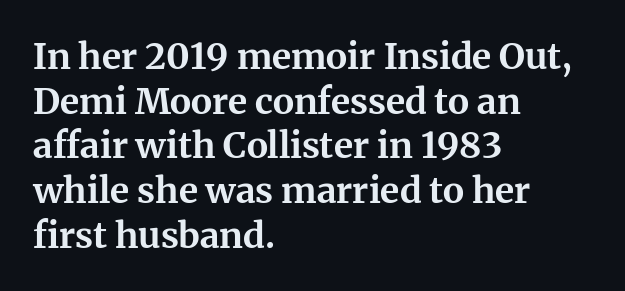
The image shows 36 px bold serif type, upright; set left-aligned, line spacing 1.24x, normal letter spacing, not underlined; medium stroke contrast and a medium x-height.
